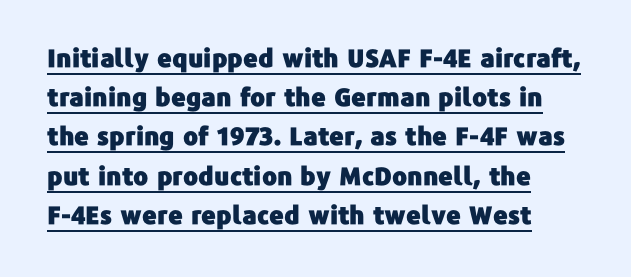
The image shows 25 px text type, upright; set normal line spacing (1.57x), normal letter spacing, underlined.
